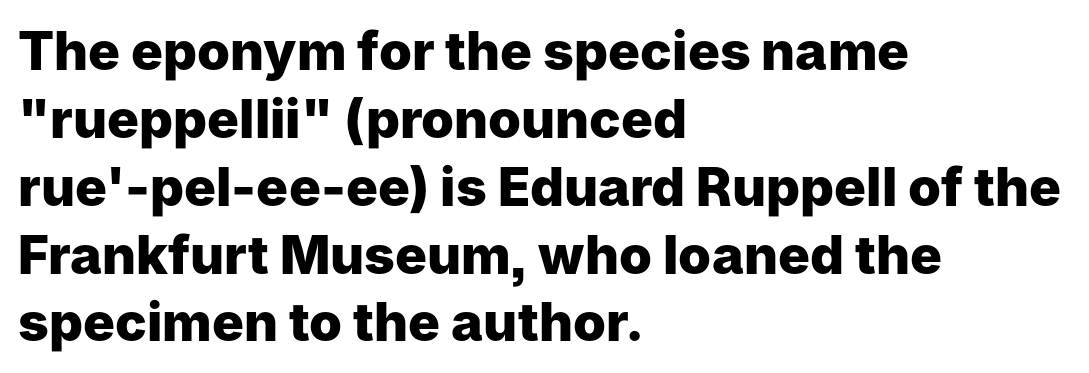
Here the glyphs are tracked normally, forming tight word shapes. The axis of the letterforms is exactly vertical. Does the copy run flush right? No — it runs flush left. The block of text has a typical density, with ordinary space between rows. Spacing verdict: proportional, widths tailored to each character.
